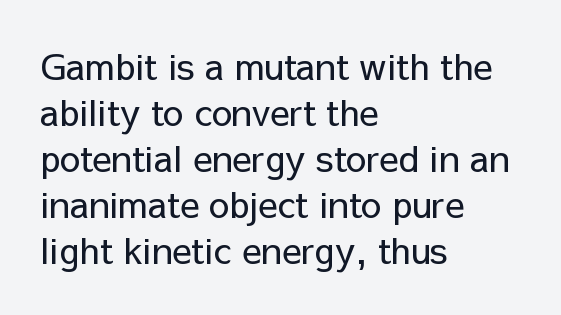
The image shows 36 px regular-weight sans-serif type, upright; set left-aligned, normal line spacing (1.28x), normal letter spacing, not underlined; low stroke contrast and a medium x-height.
